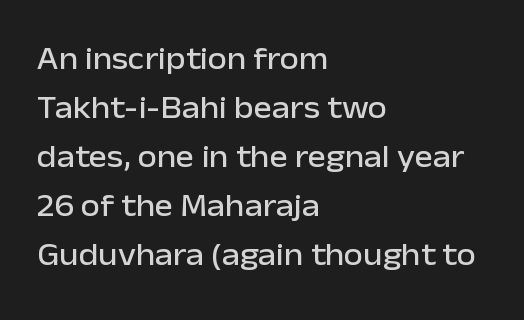
The image shows 31 px sans-serif type, upright; set left-aligned, normal line spacing (1.58x), normal letter spacing, not underlined; low stroke contrast and a medium x-height.
